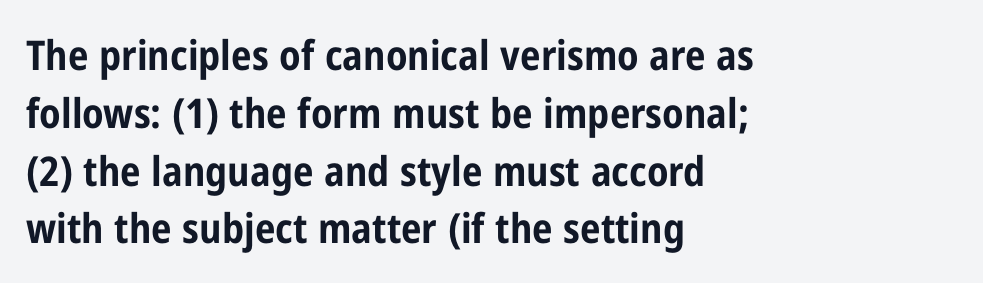
Regarding serifs, this sample does without them. Is this a fixed-width face? No — the glyphs have proportional, varying widths. The letterforms sit shoulder to shoulder at normal distance. The letters stand upright; this is a roman face. The space between consecutive lines is moderate.
